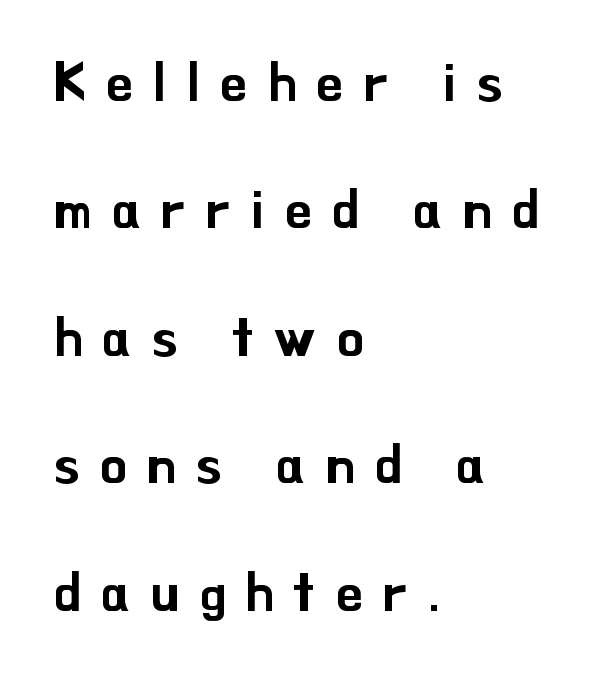
{"serif": "no", "italic": "no", "width": "normal", "stroke_contrast": "low", "x_height": "small", "monospaced": "no", "underline": "no", "align": "left", "line_spacing": "loose", "line_spacing_ratio": 2.36, "letter_spacing": "wide", "letter_spacing_em": 0.38, "glyph_px": 54}
